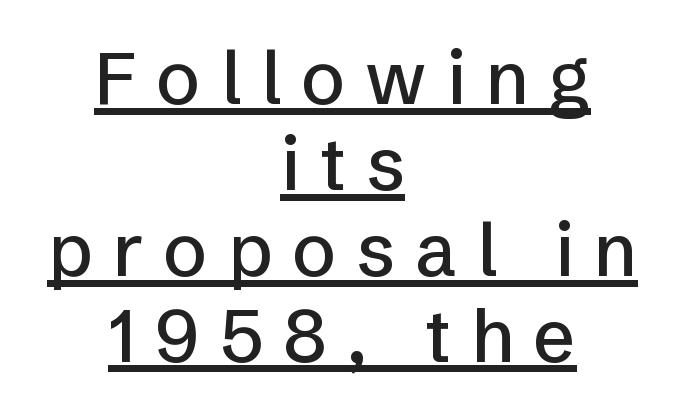
{"serif": "no", "italic": "no", "width": "normal", "stroke_contrast": "low", "x_height": "medium", "monospaced": "no", "underline": "yes", "align": "center", "line_spacing_ratio": 1.16, "letter_spacing": "wide", "letter_spacing_em": 0.27, "glyph_px": 74}
